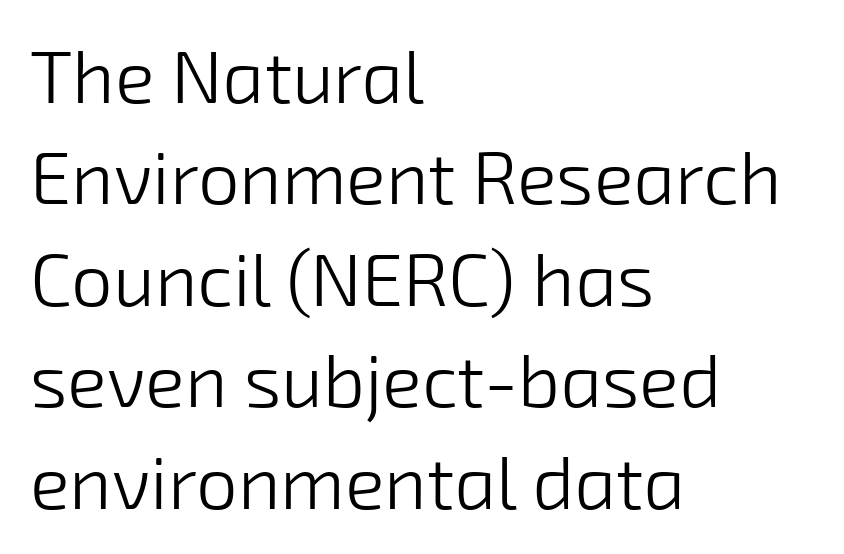
Alignment: flush left. The horizontal fit of the characters is conventional and even. I'd call this a sans setting — the letters go barefoot. Regular leading. Proportional: the letters do not fall into vertical columns.
